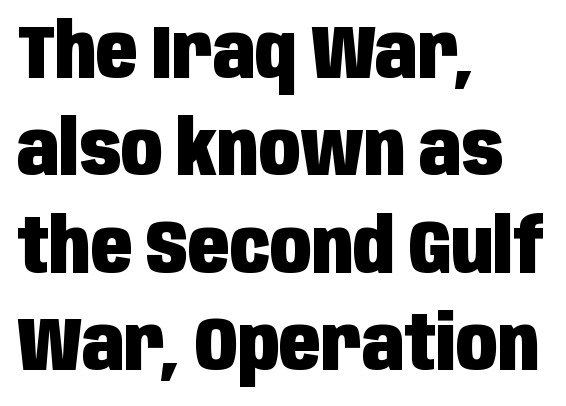
The image shows 76 px heavy, condensed sans-serif type, upright; set left-aligned, normal line spacing (1.28x), normal letter spacing, not underlined; low stroke contrast and a large x-height.
